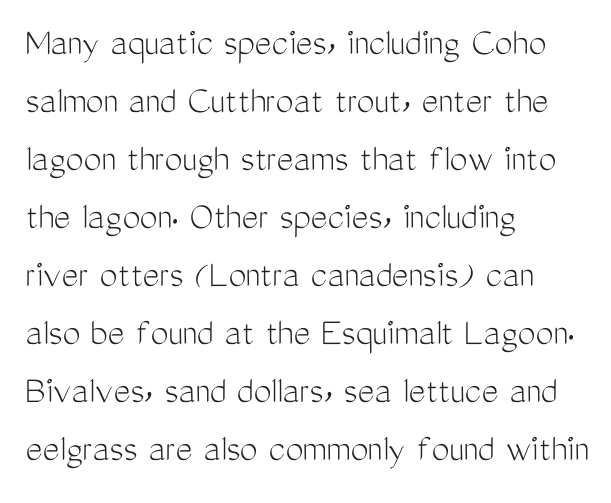
Does the type have serifs? No, each stem ends abruptly. Ascenders rise straight up at ninety degrees. Words float on clear page, feet unadorned. What stands out about the letter spacing? Nothing — it is the standard amount. Proportional: the letters do not fall into vertical columns. Students, observe: this is what conventionally led text looks like.
